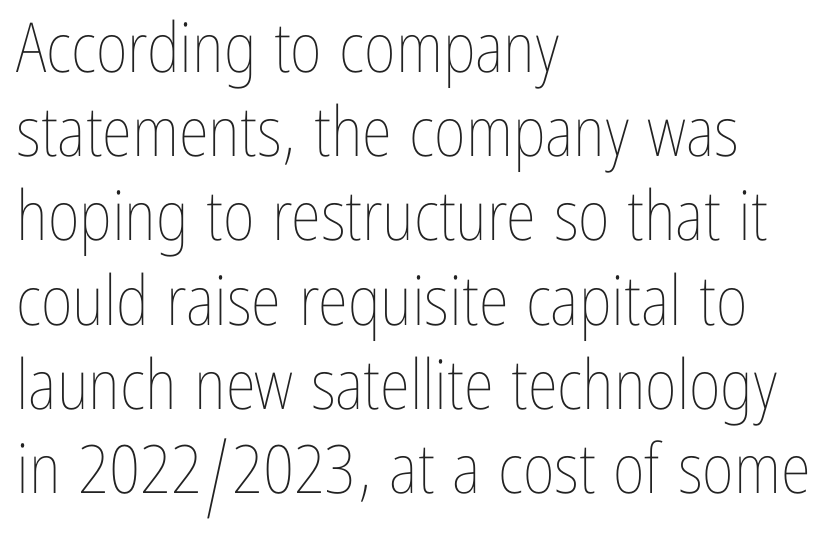
Counters stay open thanks to moderate or lighter strokes. Spacing verdict: proportional, widths tailored to each character. Rendered with straight, roman letterforms. The foot of each line stays bare and open. These lines are set flush left with a ragged right edge.
